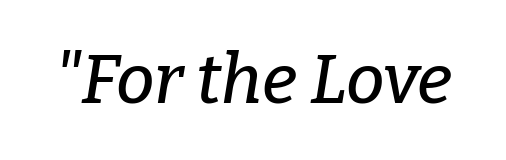
Q: Is the text italic (slanted)? A: Yes, it leans right by about 9 degrees.
Q: Is the typeface a serif or a sans-serif typeface? A: Serif.
Q: Is the text underlined? A: No.
Q: Is the spacing between letters normal or unusually wide? A: Normal.
Q: Width (condensed, normal, or wide)? A: Normal.
Q: Stroke contrast? A: Low.
Q: x-height? A: Medium.
Q: Monospaced? A: No.
